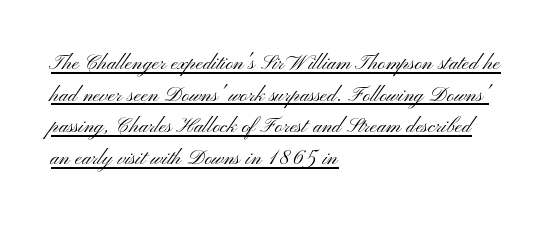
{"bold": "no", "underline": "yes", "align": "left", "line_spacing_ratio": 1.22, "letter_spacing": "normal", "letter_spacing_em": 0.0, "glyph_px": 26}
